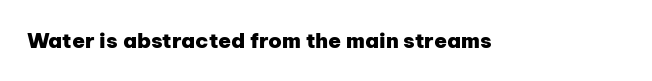
The letterforms sit shoulder to shoulder at normal distance. These lines were composed using upright roman letters. Check the space under the baseline: it is left empty. The sample has been set heavy, in full bold.
